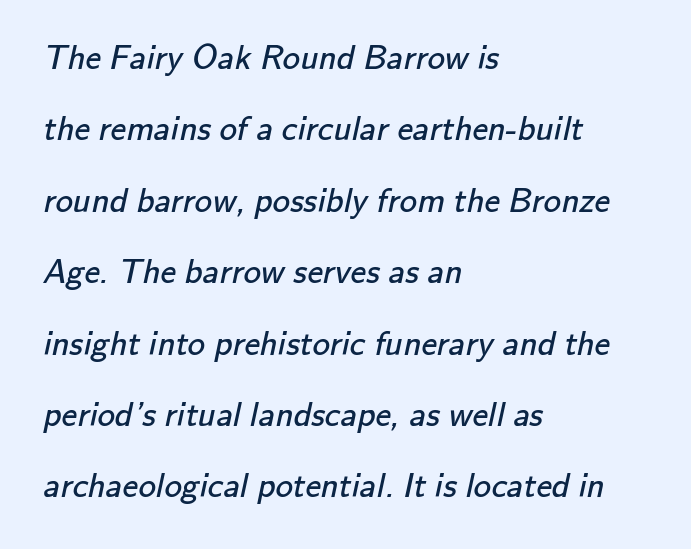
Note the varied advance widths — an 'i' is clearly narrower than an 'm'. Here the glyphs are tracked normally, forming tight word shapes. Only glyphs here, with clear space below each row. This rendering uses left alignment, leaving the right contour irregular. The designer dialed line spacing up above the default. Ink coverage per letter is moderate at most.
